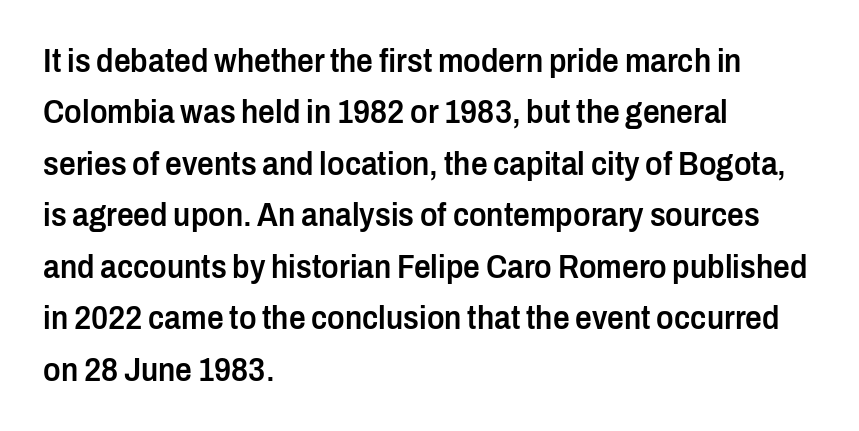
{"serif": "no", "italic": "no", "bold": "semi", "weight": "semibold", "width": "condensed", "stroke_contrast": "low", "x_height": "medium", "monospaced": "no", "underline": "no", "align": "left", "line_spacing": "normal", "line_spacing_ratio": 1.56, "letter_spacing": "normal", "letter_spacing_em": 0.0, "glyph_px": 33}
